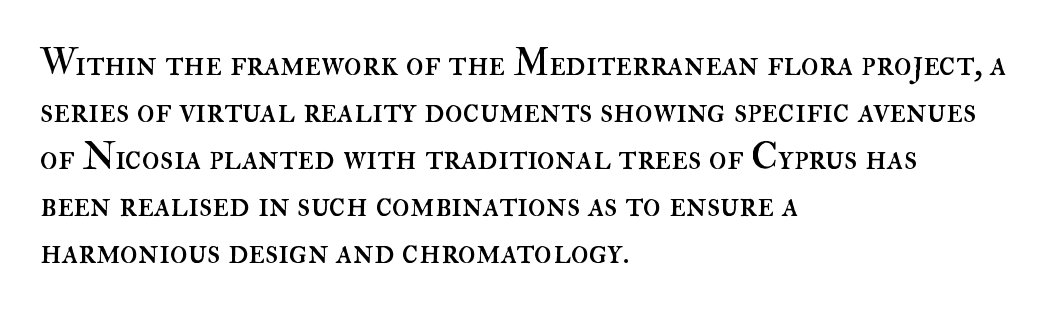
Q: Is the text bold? A: No.
Q: Is the text italic (slanted)? A: No, it is upright.
Q: Is the text underlined? A: No.
Q: How is the paragraph aligned? A: Left-aligned.
Q: Is the spacing between letters normal or unusually wide? A: Normal.
Q: Is the spacing between lines tight, normal or loose? A: Normal.
Q: Width (condensed, normal, or wide)? A: Normal.
Q: Stroke contrast? A: High.
Q: x-height? A: Small.
Q: Monospaced? A: No.
